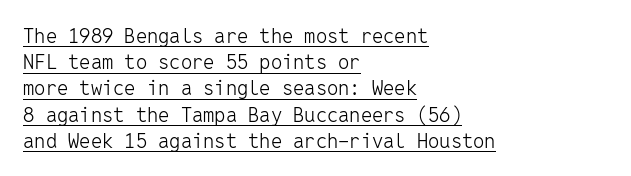
This rendering leaves character spacing at its baseline value. The space between consecutive lines is moderate. Caption: lettering with a line underneath. Caption: face not bold, strokes unweighted.
